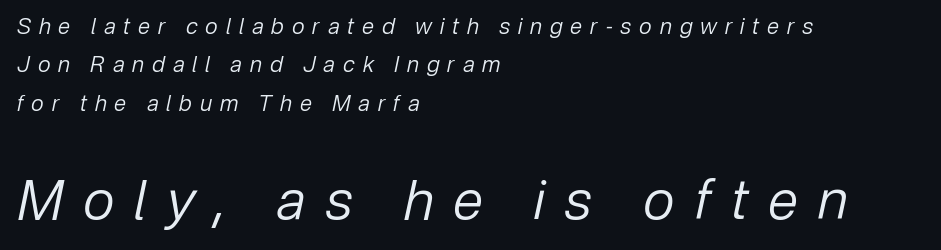
Which chunk is bigger? The second one — the bottom block dwarfs the top. Each row of text sits above clean, open space. Weight: in the light-to-regular range. Casual observation: everything's shoved over to the left. If you drew a line through each stem, it would be angled.
